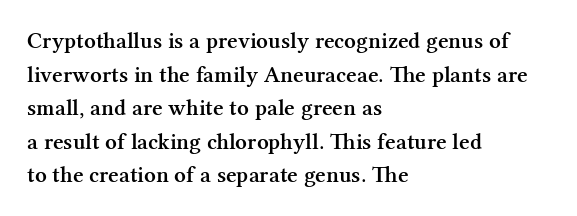
The image shows 23 px text type, upright; set left-aligned, normal line spacing (1.46x), normal letter spacing, not underlined.
